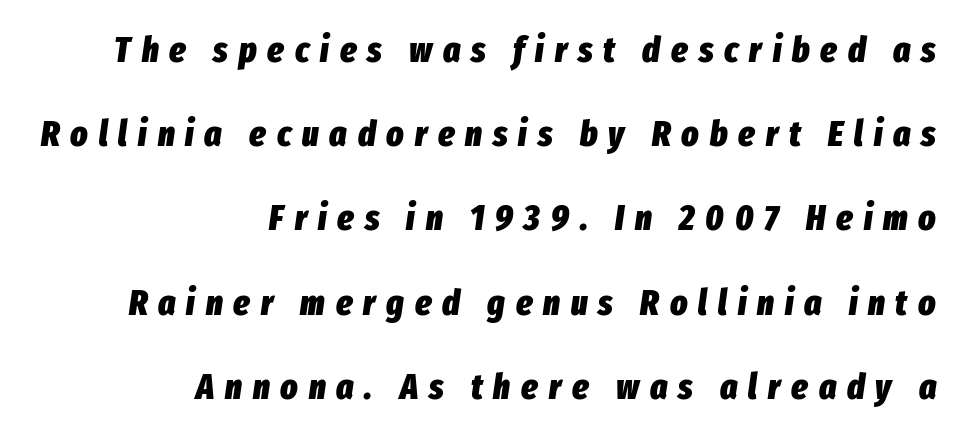
Q: Is the text bold? A: Yes.
Q: Is the text italic (slanted)? A: Yes, it leans right by about 8 degrees.
Q: Is the text underlined? A: No.
Q: How is the paragraph aligned? A: Right-aligned.
Q: Is the spacing between letters normal or unusually wide? A: Unusually wide.
Q: Is the spacing between lines tight, normal or loose? A: Loose.
Q: Width (condensed, normal, or wide)? A: Condensed.
Q: Stroke contrast? A: Low.
Q: x-height? A: Medium.
Q: Monospaced? A: No.
